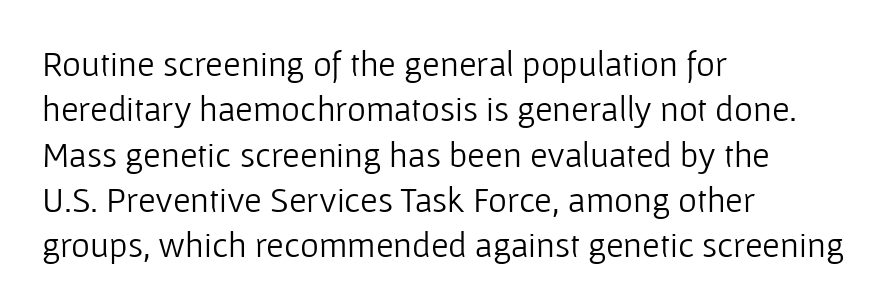
Q: Is the text bold? A: No.
Q: Is the text italic (slanted)? A: No, it is upright.
Q: Is the typeface a serif or a sans-serif typeface? A: Sans-serif.
Q: Is the text underlined? A: No.
Q: How is the paragraph aligned? A: Left-aligned.
Q: Is the spacing between letters normal or unusually wide? A: Normal.
Q: Is the spacing between lines tight, normal or loose? A: Normal.
Q: Width (condensed, normal, or wide)? A: Normal.
Q: Stroke contrast? A: Low.
Q: x-height? A: Medium.
Q: Monospaced? A: No.
